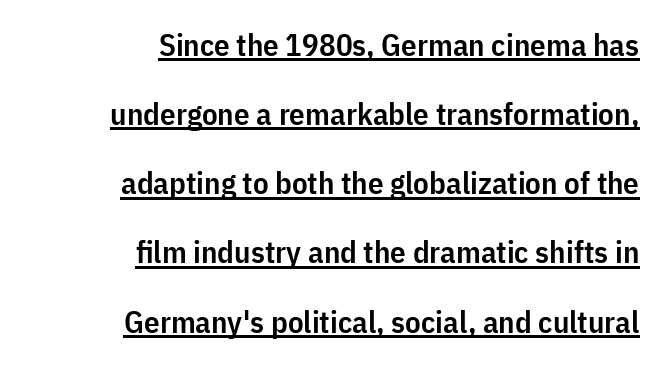
The image shows 31 px semibold, condensed sans-serif type, upright; set right-aligned, loose line spacing (2.23x), normal letter spacing, underlined; low stroke contrast and a medium x-height.
